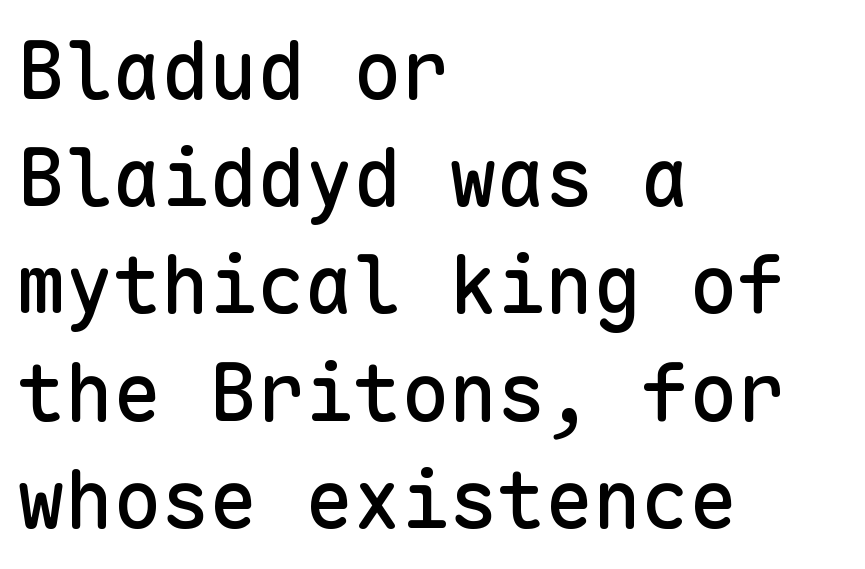
Short and long lines alike share a common starting point at left. Caption: standard tracking, unaltered. Unlike a traditional serif, this face leaves its strokes unadorned. Lines of text with bare space underneath. The rendering uses typewriter-style spacing with identical character cells.
